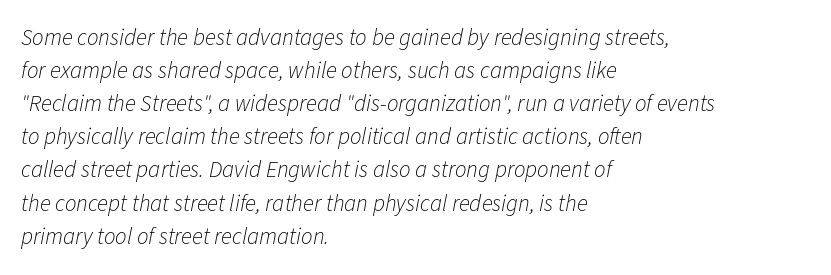
The image shows 23 px text type, italic (leaning right); set left-aligned, normal line spacing (1.44x), normal letter spacing, not underlined.
